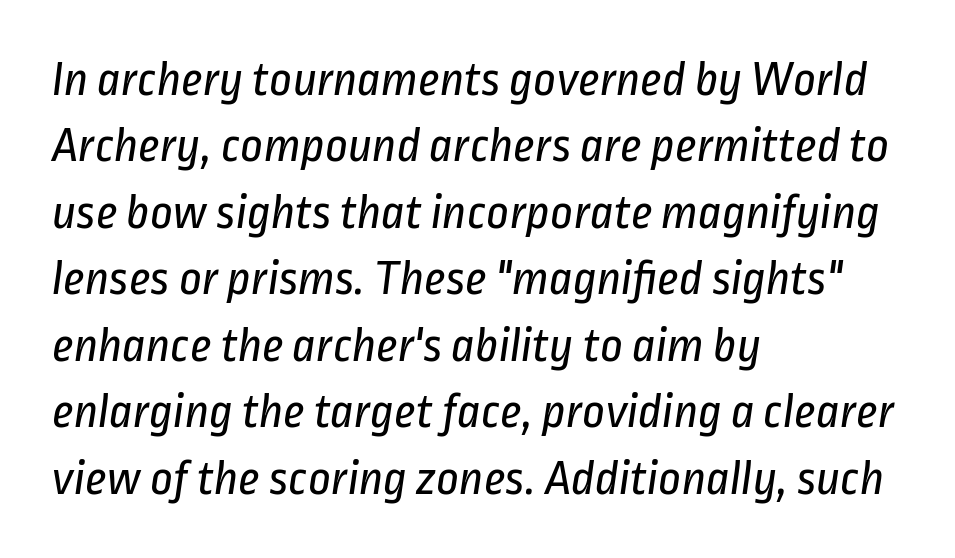
{"serif": "no", "bold": "no", "weight": "regular", "width": "condensed", "stroke_contrast": "low", "x_height": "medium", "monospaced": "no", "underline": "no", "align": "left", "line_spacing": "normal", "line_spacing_ratio": 1.33, "letter_spacing": "normal", "letter_spacing_em": 0.0, "glyph_px": 50}
